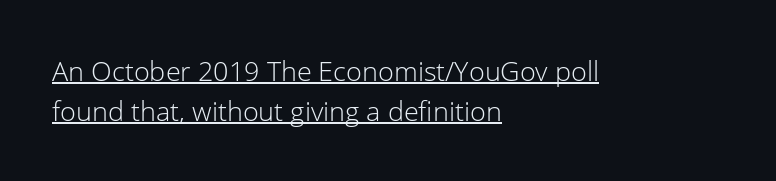
The image shows 27 px text type, upright; set left-aligned, normal line spacing (1.48x), normal letter spacing, underlined.
